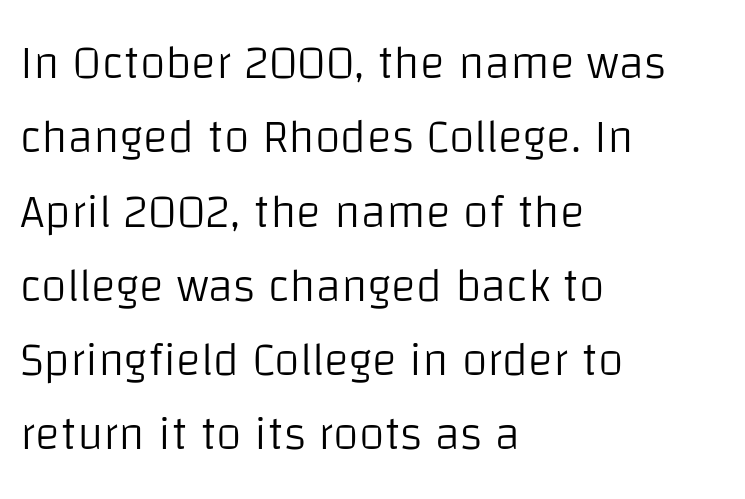
{"serif": "no", "italic": "no", "bold": "no", "weight": "light", "width": "normal", "stroke_contrast": "low", "x_height": "large", "monospaced": "no", "underline": "no", "align": "left", "line_spacing": "normal", "line_spacing_ratio": 1.58, "letter_spacing": "normal", "letter_spacing_em": 0.0, "glyph_px": 47}
